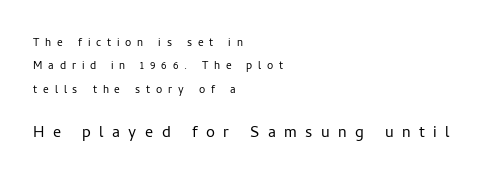
The image shows 20 px text type, upright; set left-aligned, normal line spacing (1.67x), unusually wide letter spacing (+0.42 em), not underlined; the second (bottom) block is 1.43x larger.
